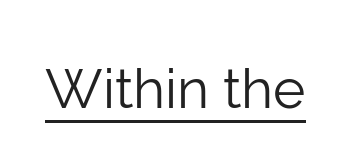
The image shows 55 px light sans-serif type, upright; set normal letter spacing, underlined; low stroke contrast and a medium x-height.
